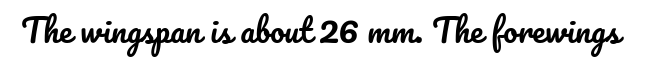
{"width": "normal", "stroke_contrast": "low", "x_height": "small", "monospaced": "no", "underline": "no", "letter_spacing": "normal", "letter_spacing_em": 0.0, "glyph_px": 32}
